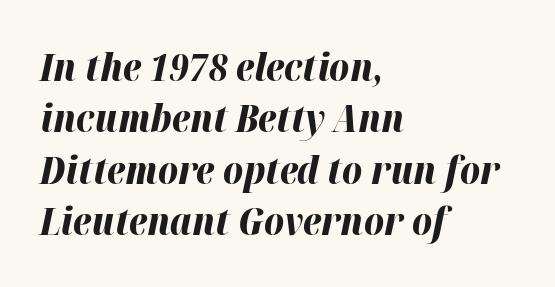
{"italic": "yes", "lean": "right", "slant_degrees": 12, "bold": "yes", "weight": "bold", "width": "normal", "stroke_contrast": "high", "x_height": "medium", "monospaced": "no", "underline": "no", "align": "left", "line_spacing": "normal", "line_spacing_ratio": 1.35, "letter_spacing": "normal", "letter_spacing_em": 0.0, "glyph_px": 38}
